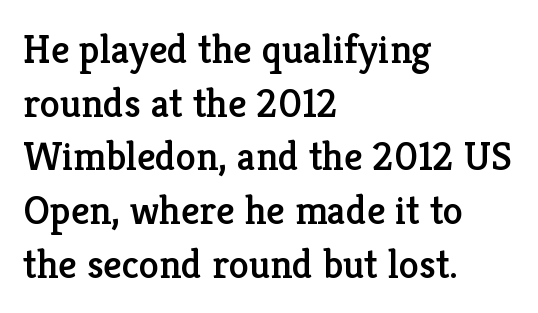
{"serif": "yes", "italic": "no", "width": "normal", "stroke_contrast": "low", "x_height": "medium", "monospaced": "no", "underline": "no", "align": "left", "line_spacing": "normal", "line_spacing_ratio": 1.31, "letter_spacing": "normal", "letter_spacing_em": 0.0, "glyph_px": 41}
